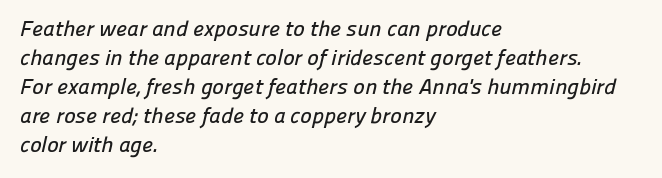
{"underline": "no", "align": "left", "line_spacing": "normal", "line_spacing_ratio": 1.32, "letter_spacing": "normal", "letter_spacing_em": 0.0, "glyph_px": 22}
